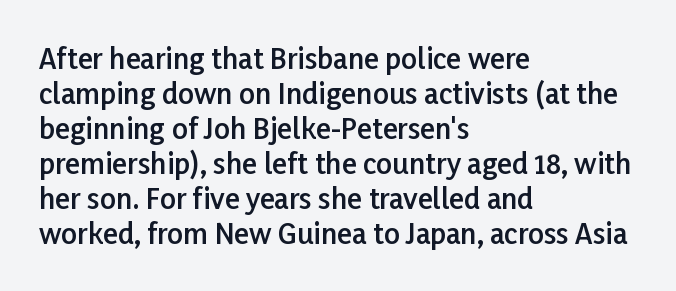
Q: Is the text bold? A: Semi-bold.
Q: Is the text italic (slanted)? A: No, it is upright.
Q: Is the typeface a serif or a sans-serif typeface? A: Sans-serif.
Q: Is the text underlined? A: No.
Q: How is the paragraph aligned? A: Left-aligned.
Q: Is the spacing between letters normal or unusually wide? A: Normal.
Q: Is the spacing between lines tight, normal or loose? A: Normal.
Q: Width (condensed, normal, or wide)? A: Normal.
Q: Stroke contrast? A: Low.
Q: x-height? A: Medium.
Q: Monospaced? A: No.
